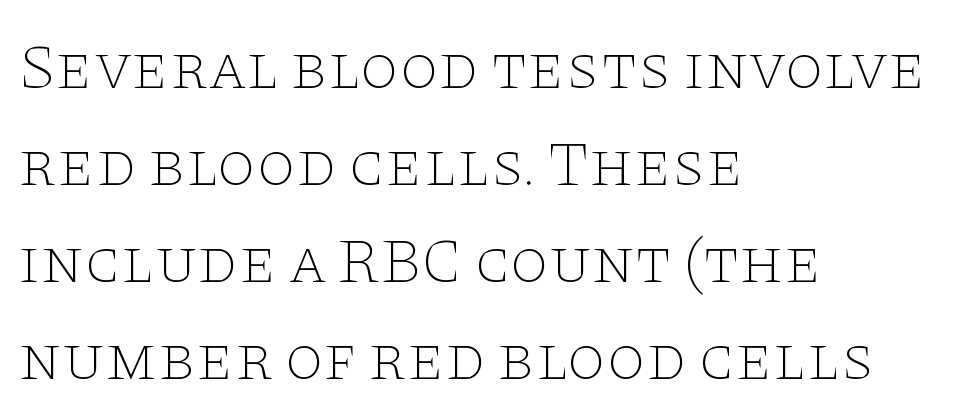
The image shows 63 px thin, wide serif type, upright; set left-aligned, normal line spacing (1.54x), normal letter spacing, not underlined; low stroke contrast and a large x-height.
